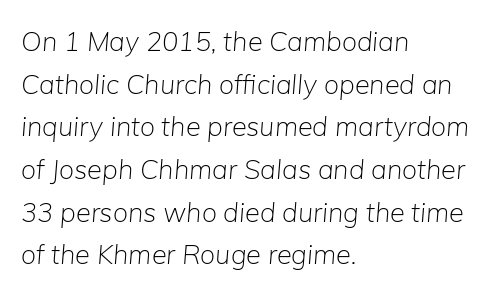
Q: Is the text bold? A: No.
Q: Is the text italic (slanted)? A: Yes, it leans right by about 5 degrees.
Q: Is the text underlined? A: No.
Q: How is the paragraph aligned? A: Left-aligned.
Q: Is the spacing between letters normal or unusually wide? A: Normal.
Q: Is the spacing between lines tight, normal or loose? A: Normal.
